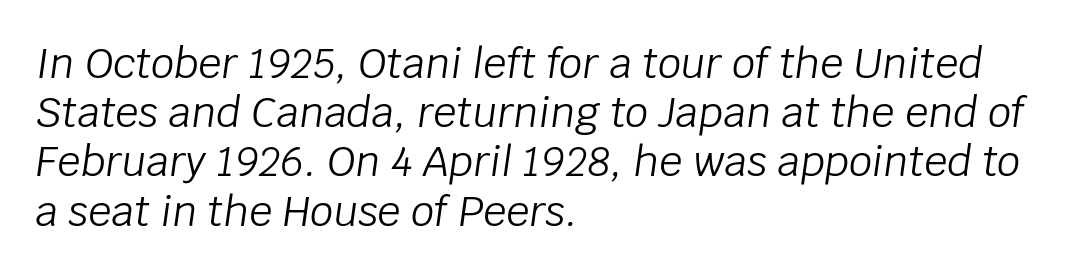
{"italic": "yes", "lean": "right", "slant_degrees": 8, "bold": "no", "weight": "light", "width": "normal", "stroke_contrast": "low", "x_height": "large", "monospaced": "no", "underline": "no", "align": "left", "line_spacing_ratio": 1.2, "letter_spacing": "normal", "letter_spacing_em": 0.0, "glyph_px": 41}
